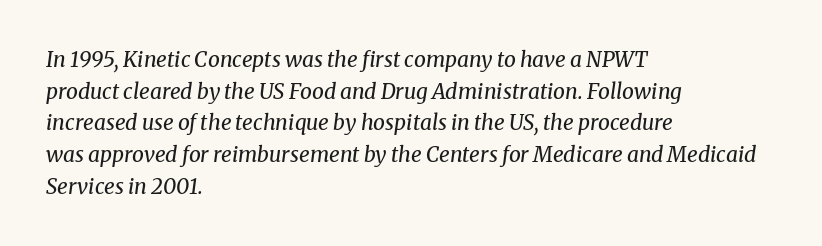
The image shows 21 px text type, italic (leaning right); set left-aligned, normal line spacing (1.51x), normal letter spacing, not underlined.
